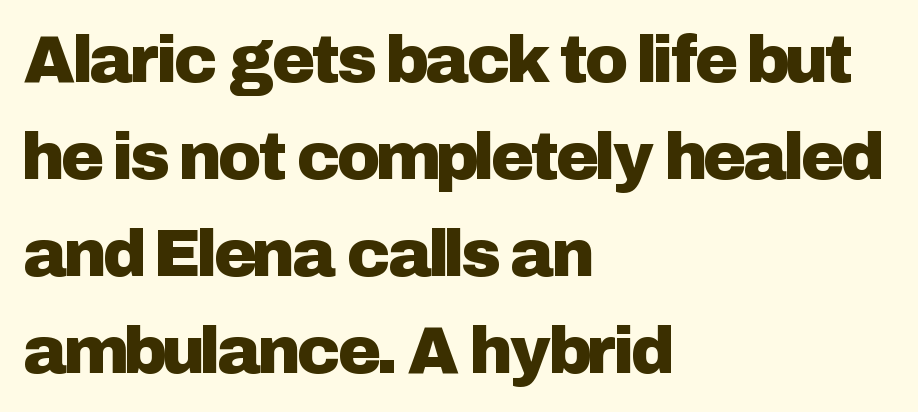
The horizontal fit of the characters is conventional and even. Horizontal bands of white between lines are of average thickness. Compared with a centered layout, this one pins lines to the left instead. I'd call this a sans setting — the letters go barefoot. Proportional: the letters do not fall into vertical columns. The letters stand straight up with perfectly vertical stems.
